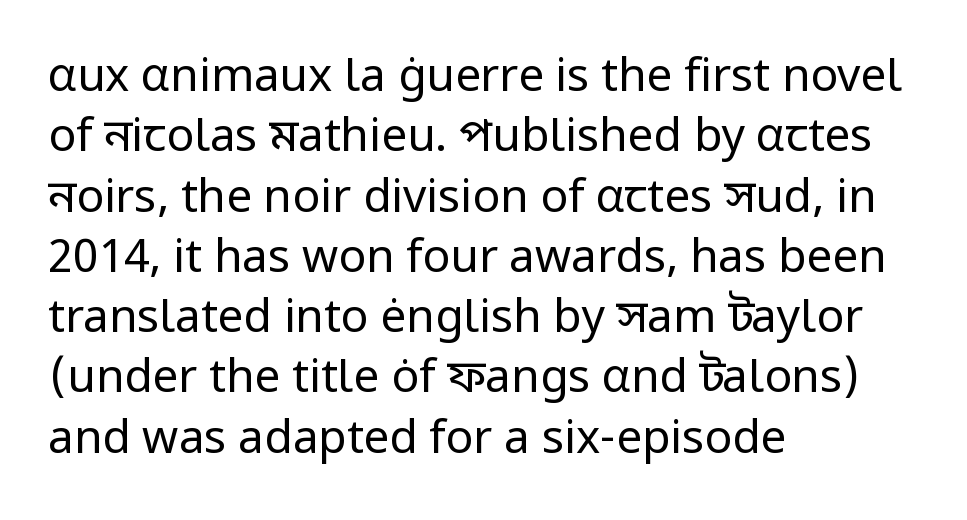
The image shows 46 px regular-weight sans-serif type, upright; set left-aligned, normal line spacing (1.31x), normal letter spacing, not underlined; low stroke contrast and a medium x-height.
